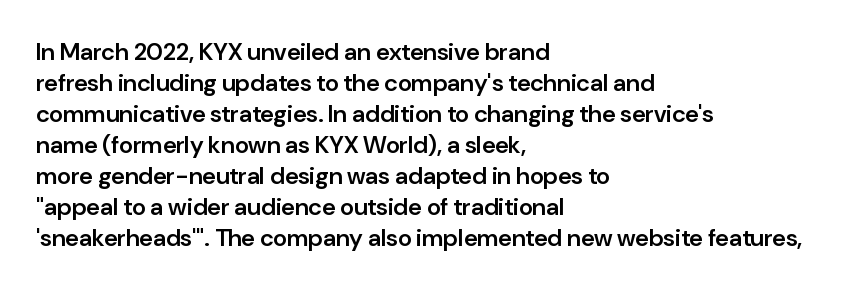
Q: Is the text bold? A: Semi-bold.
Q: Is the text italic (slanted)? A: No, it is upright.
Q: Is the text underlined? A: No.
Q: How is the paragraph aligned? A: Left-aligned.
Q: Is the spacing between letters normal or unusually wide? A: Normal.
Q: Is the spacing between lines tight, normal or loose? A: Normal.
